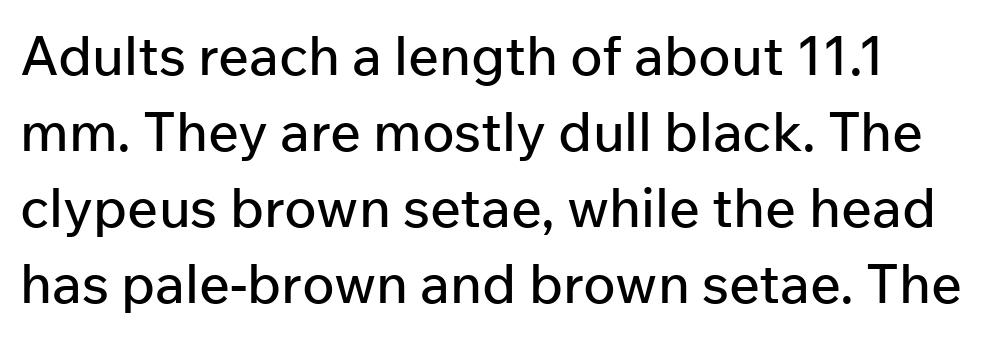
The image shows 54 px sans-serif type, upright; set normal line spacing (1.41x), normal letter spacing, not underlined; low stroke contrast and a medium x-height.
